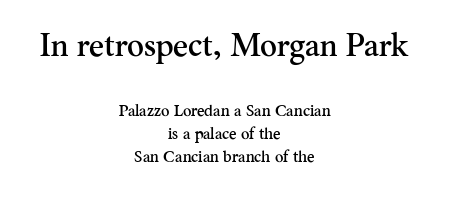
The image shows 32 px serif type, upright; set centered, normal line spacing (1.44x), normal letter spacing, not underlined; the first (top) block is 2.0x larger; medium stroke contrast and a small x-height.
